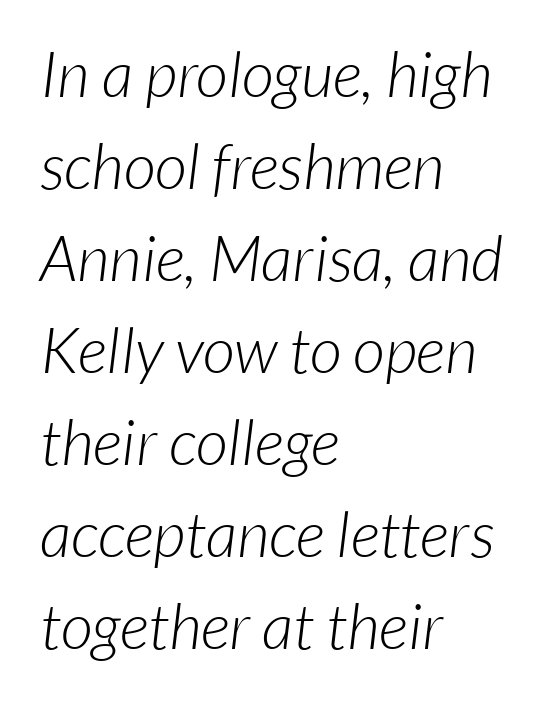
I'd call this a sans setting — the letters go barefoot. Caption: standard tracking, unaltered. The string is rendered with underlining switched off. The letterforms sit at book weight or below. You could not count columns in this text — the font is proportionally spaced. Every row of glyphs begins at an identical x-position on the left.
